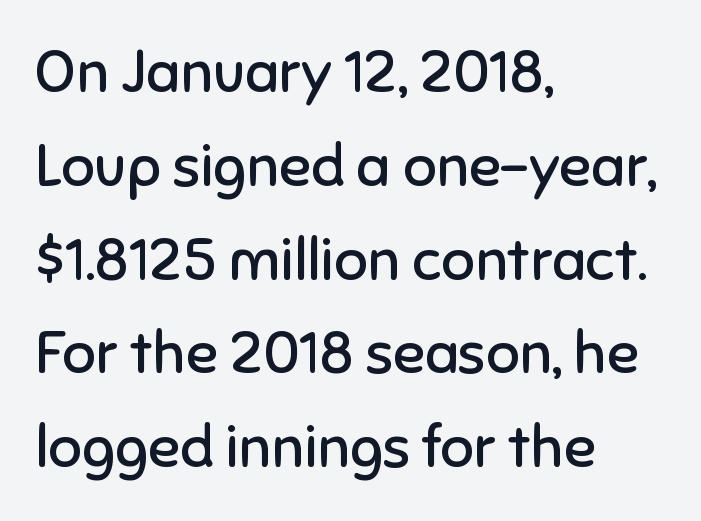
The image shows 59 px regular-weight sans-serif type, upright; set left-aligned, normal line spacing (1.59x), normal letter spacing, not underlined; low stroke contrast and a medium x-height.
